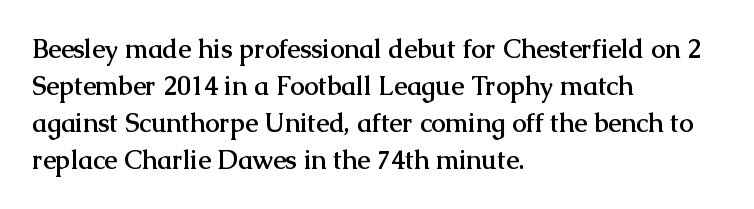
Q: Is the text bold? A: Yes.
Q: Is the text italic (slanted)? A: No, it is upright.
Q: Is the text underlined? A: No.
Q: How is the paragraph aligned? A: Left-aligned.
Q: Is the spacing between letters normal or unusually wide? A: Normal.
Q: Is the spacing between lines tight, normal or loose? A: Normal.
